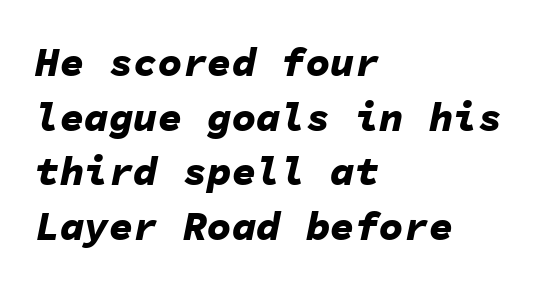
{"italic": "yes", "lean": "right", "slant_degrees": 11, "bold": "yes", "weight": "bold", "width": "normal", "stroke_contrast": "low", "x_height": "medium", "monospaced": "yes", "underline": "no", "align": "left", "line_spacing": "normal", "line_spacing_ratio": 1.33, "letter_spacing": "normal", "letter_spacing_em": 0.0, "glyph_px": 41}
